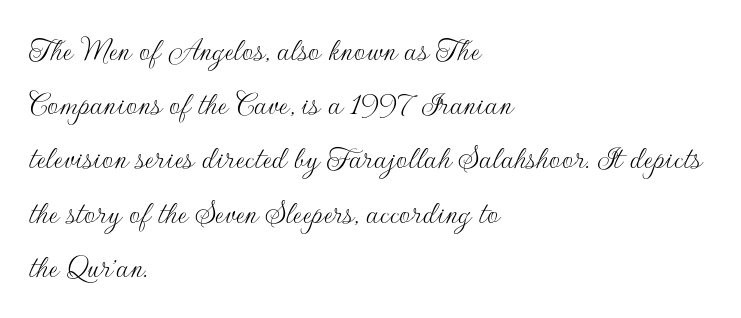
The image shows 35 px thin sans-serif type; set left-aligned, normal line spacing (1.55x), normal letter spacing, not underlined; low stroke contrast and a small x-height.
